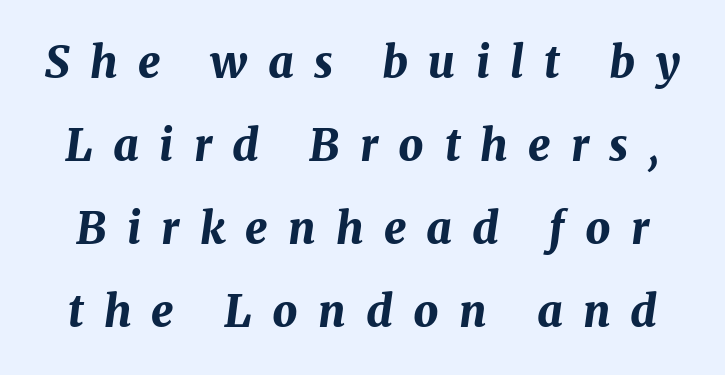
The image shows 44 px bold type, italic (leaning right); set line spacing 1.89x, unusually wide letter spacing (+0.46 em), not underlined; medium stroke contrast and a medium x-height.
